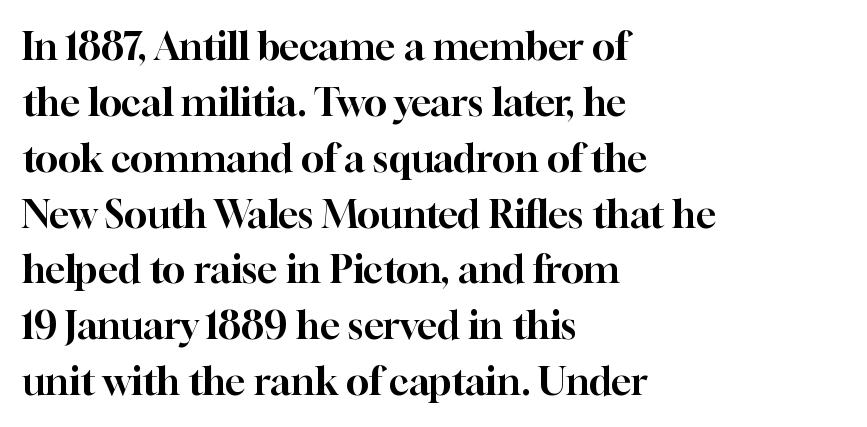
The image shows 38 px serif type, upright; set left-aligned, normal line spacing (1.47x), normal letter spacing, not underlined; high stroke contrast and a medium x-height.
